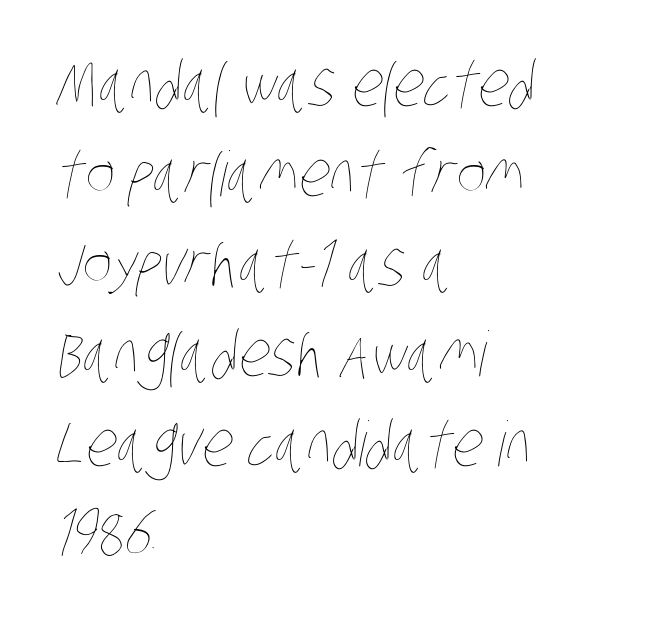
The image shows 62 px thin, condensed type; set left-aligned, normal line spacing (1.45x), normal letter spacing, not underlined; low stroke contrast and a large x-height.
